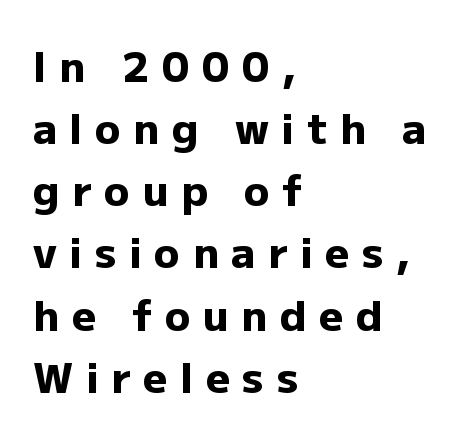
The image shows 42 px heavy sans-serif type, upright; set left-aligned, normal line spacing (1.48x), unusually wide letter spacing (+0.3 em), not underlined; low stroke contrast and a medium x-height.
